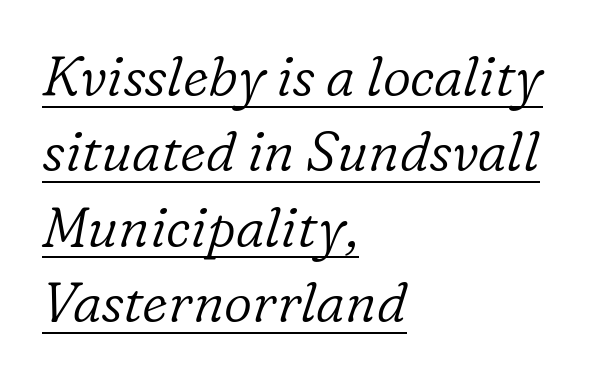
A serif font was chosen for this passage. Stroke thickness stays within the range of a standard reading face or lighter. What stands out about the letter spacing? Nothing — it is the standard amount. Compared with typical paragraphs, the rows here are spaced about the same.
